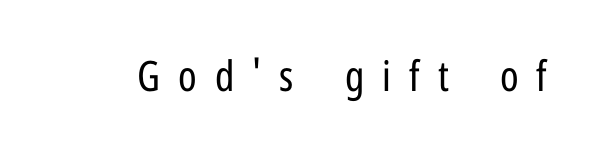
{"serif": "no", "italic": "no", "bold": "no", "weight": "regular", "width": "condensed", "stroke_contrast": "low", "x_height": "medium", "monospaced": "no", "underline": "no", "letter_spacing": "wide", "letter_spacing_em": 0.43, "glyph_px": 42}
